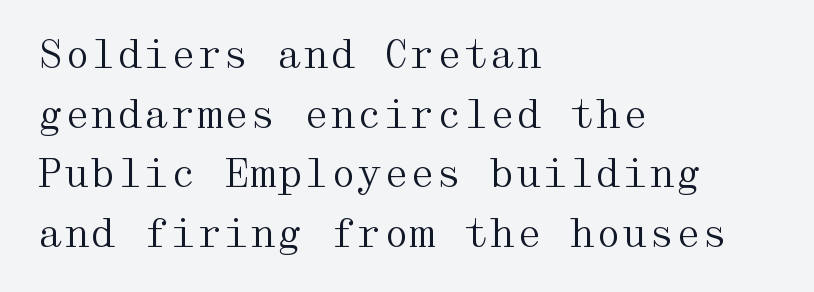
What's the leading like? Ordinary, nothing unusual. Typeset ragged right — the left edge is the straight one. Think standard paragraph weight, or any step lighter than that. Look at the bottom of the vertical strokes: they flare into serifs here. The face used here is rendered with its standard letterfit. The typography opts for an upright posture over an oblique one.
